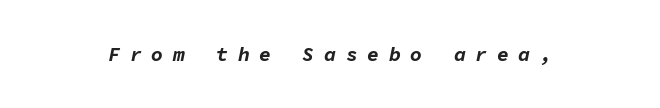
The image shows 20 px bold type, italic (leaning right); set unusually wide letter spacing (+0.48 em), not underlined.
